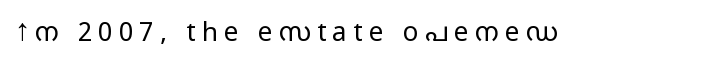
The image shows 26 px text type, upright; set unusually wide letter spacing (+0.24 em), not underlined.
